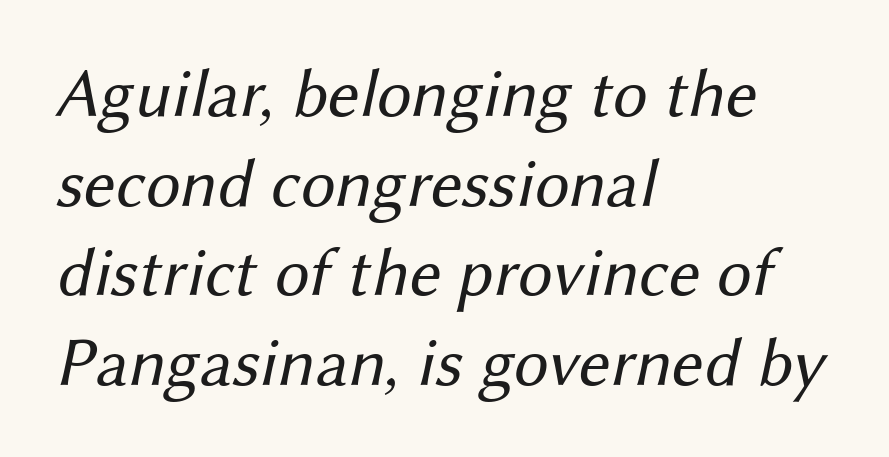
Unmarked baselines from the first word to the last. Regarding leading, the lines here are spaced in the standard way. The font is comparable to plain body text, perhaps lighter. Casual observation: everything's shoved over to the left.
